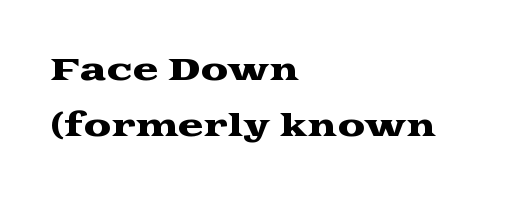
The image shows 31 px wide serif type, upright; set left-aligned, line spacing 1.81x, normal letter spacing, not underlined; medium stroke contrast and a medium x-height.
